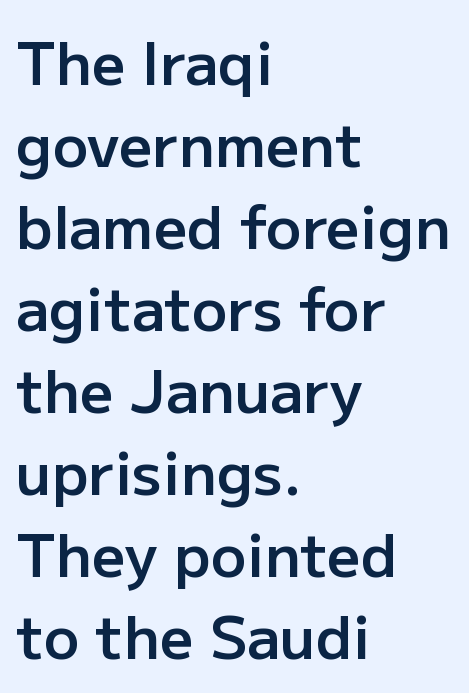
{"serif": "no", "italic": "no", "bold": "semi", "weight": "semibold", "width": "normal", "stroke_contrast": "low", "x_height": "medium", "monospaced": "no", "underline": "no", "align": "left", "line_spacing": "normal", "line_spacing_ratio": 1.39, "letter_spacing": "normal", "letter_spacing_em": 0.0, "glyph_px": 59}
